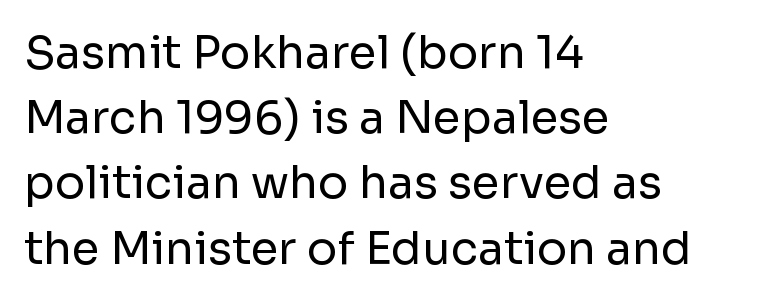
{"serif": "no", "italic": "no", "bold": "no", "weight": "regular", "width": "normal", "stroke_contrast": "low", "x_height": "medium", "monospaced": "no", "underline": "no", "align": "left", "line_spacing": "normal", "line_spacing_ratio": 1.45, "letter_spacing": "normal", "letter_spacing_em": 0.0, "glyph_px": 45}
